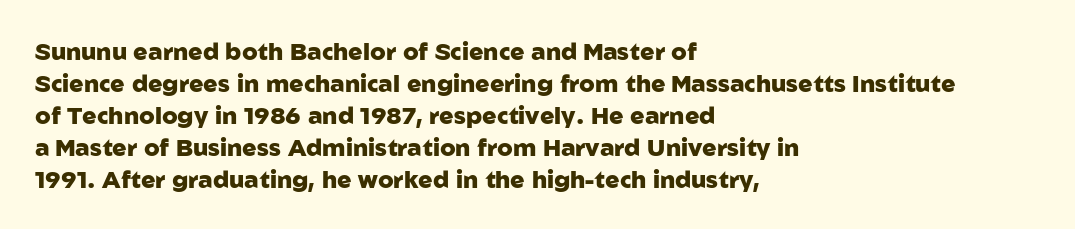
The image shows 24 px bold type, upright; set left-aligned, normal line spacing (1.33x), normal letter spacing, not underlined.
